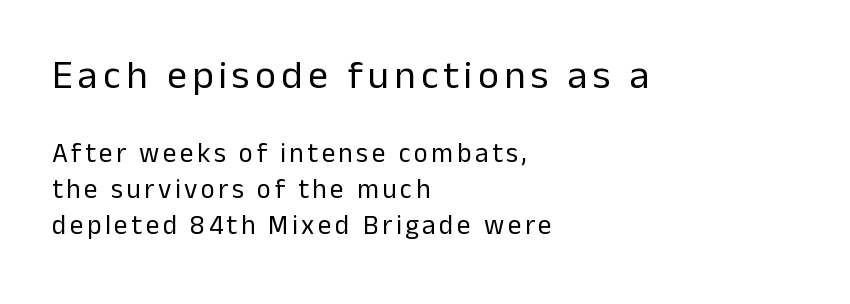
Whoever set this made the first block the dominant, larger element. Spacing verdict: proportional, widths tailored to each character. Underline: absent. Leading: standard.
